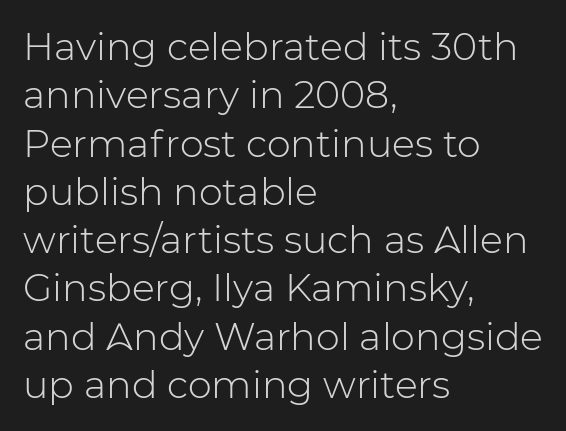
{"serif": "no", "italic": "no", "bold": "no", "weight": "light", "width": "normal", "stroke_contrast": "low", "x_height": "medium", "monospaced": "no", "underline": "no", "align": "left", "line_spacing": "normal", "line_spacing_ratio": 1.27, "letter_spacing": "normal", "letter_spacing_em": 0.0, "glyph_px": 38}
